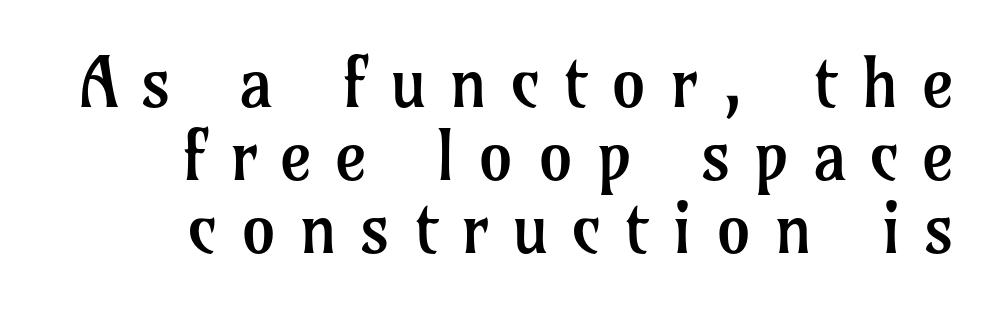
Q: Is the text bold? A: No.
Q: Is the text italic (slanted)? A: No, it is upright.
Q: Is the typeface a serif or a sans-serif typeface? A: Serif.
Q: Is the text underlined? A: No.
Q: How is the paragraph aligned? A: Right-aligned.
Q: Is the spacing between letters normal or unusually wide? A: Unusually wide.
Q: Is the spacing between lines tight, normal or loose? A: Tight.
Q: Width (condensed, normal, or wide)? A: Normal.
Q: Stroke contrast? A: Low.
Q: x-height? A: Medium.
Q: Monospaced? A: No.
